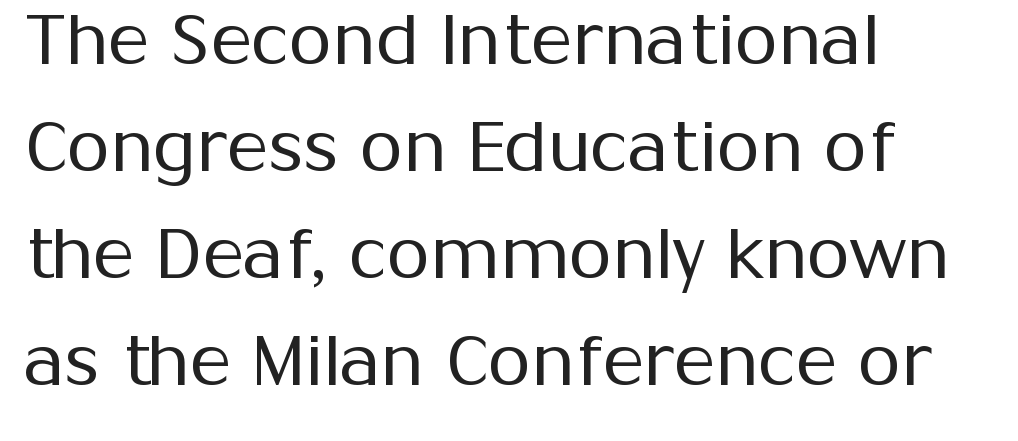
The image shows 70 px regular-weight sans-serif type, upright; set left-aligned, normal line spacing (1.53x), normal letter spacing, not underlined; medium stroke contrast and a medium x-height.
